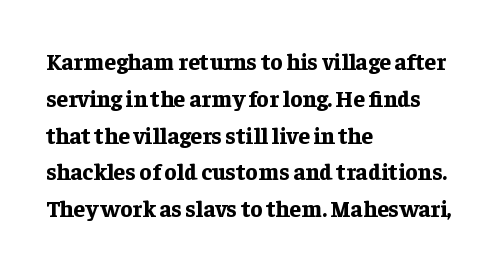
The passage shown stacks its lines at a standard gap. The rag falls on the right side of this text block. Nope, not italic — everything's standing straight. Rule under the text: the space is simply empty. The face used here is rendered with its standard letterfit.
